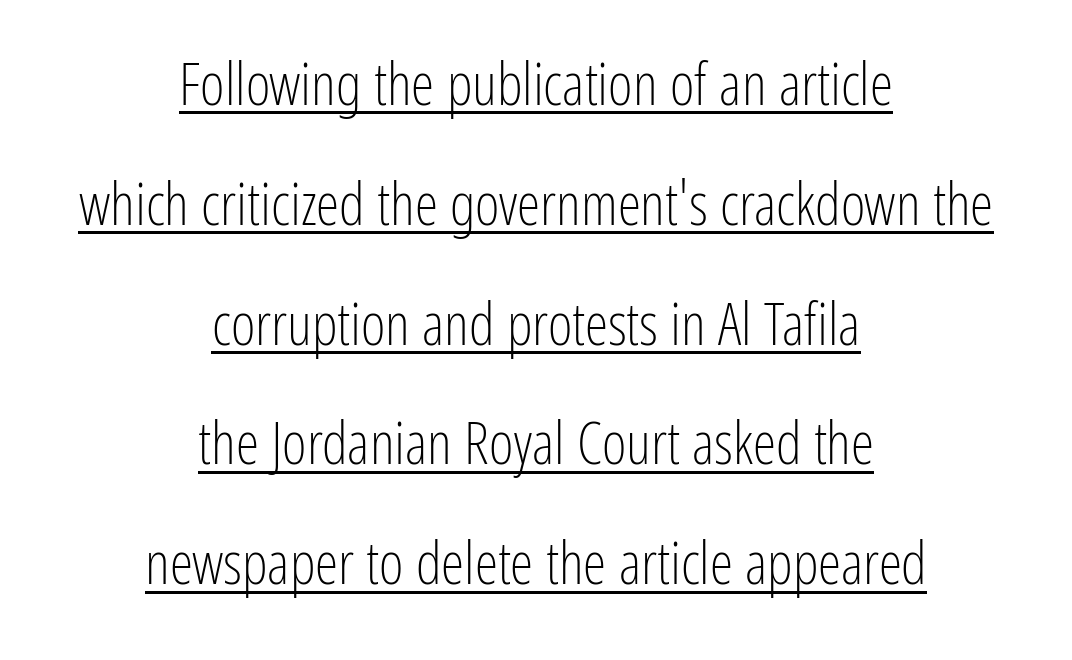
Q: Is the text bold? A: No.
Q: Is the text italic (slanted)? A: No, it is upright.
Q: Is the typeface a serif or a sans-serif typeface? A: Sans-serif.
Q: Is the text underlined? A: Yes.
Q: How is the paragraph aligned? A: Centered.
Q: Is the spacing between letters normal or unusually wide? A: Normal.
Q: Is the spacing between lines tight, normal or loose? A: Loose.
Q: Width (condensed, normal, or wide)? A: Condensed.
Q: Stroke contrast? A: Low.
Q: x-height? A: Medium.
Q: Monospaced? A: No.
